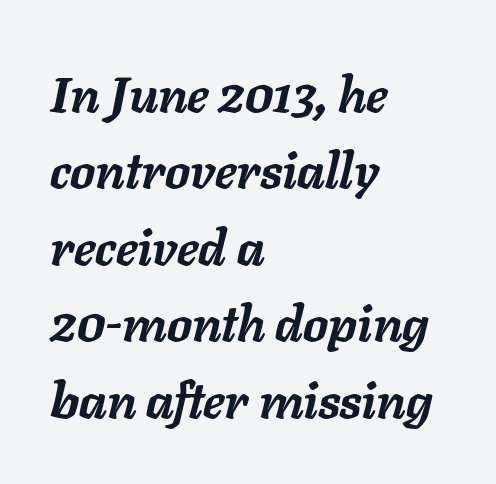
The image shows 50 px semibold type, italic (leaning right); set left-aligned, normal line spacing (1.53x), normal letter spacing, not underlined; low stroke contrast and a medium x-height.
